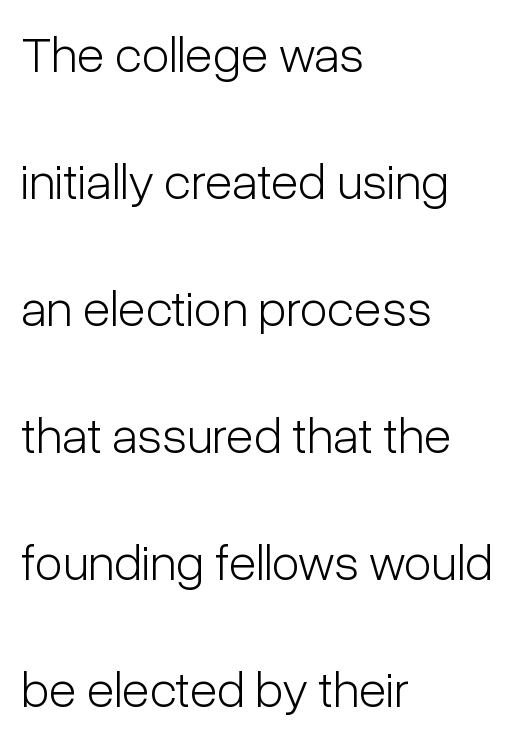
Q: Is the text bold? A: No.
Q: Is the text italic (slanted)? A: No, it is upright.
Q: Is the typeface a serif or a sans-serif typeface? A: Sans-serif.
Q: Is the text underlined? A: No.
Q: How is the paragraph aligned? A: Left-aligned.
Q: Is the spacing between letters normal or unusually wide? A: Normal.
Q: Is the spacing between lines tight, normal or loose? A: Loose.
Q: Width (condensed, normal, or wide)? A: Condensed.
Q: Stroke contrast? A: Low.
Q: x-height? A: Medium.
Q: Monospaced? A: No.
